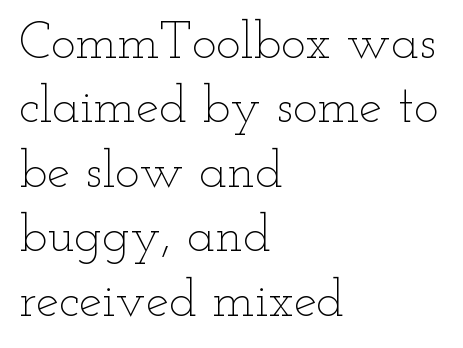
{"italic": "no", "bold": "no", "weight": "thin", "width": "wide", "stroke_contrast": "low", "x_height": "small", "monospaced": "no", "underline": "no", "align": "left", "line_spacing_ratio": 1.24, "letter_spacing": "normal", "letter_spacing_em": 0.0, "glyph_px": 52}
